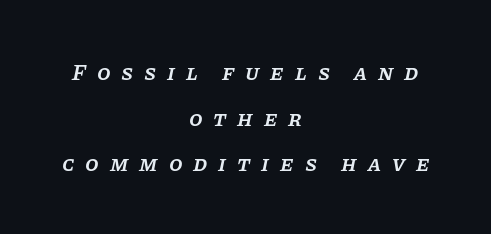
{"italic": "yes", "lean": "right", "slant_degrees": 11, "bold": "semi", "underline": "no", "align": "center", "line_spacing": "loose", "line_spacing_ratio": 2.07, "letter_spacing": "wide", "letter_spacing_em": 0.49, "glyph_px": 22}
